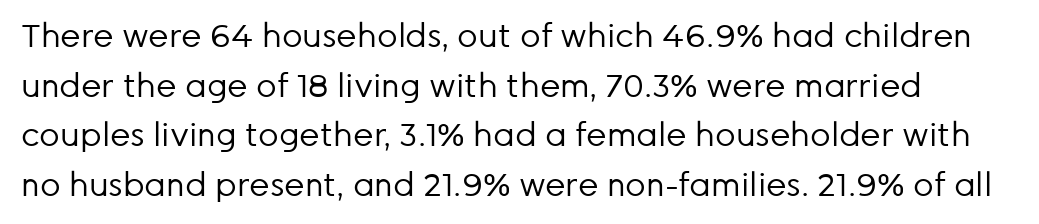
Underline: absent. The face used here is proportionally spaced, like ordinary book or web type. Bold? No — there's no thickening of the strokes. What stands out about the letter spacing? Nothing — it is the standard amount.
